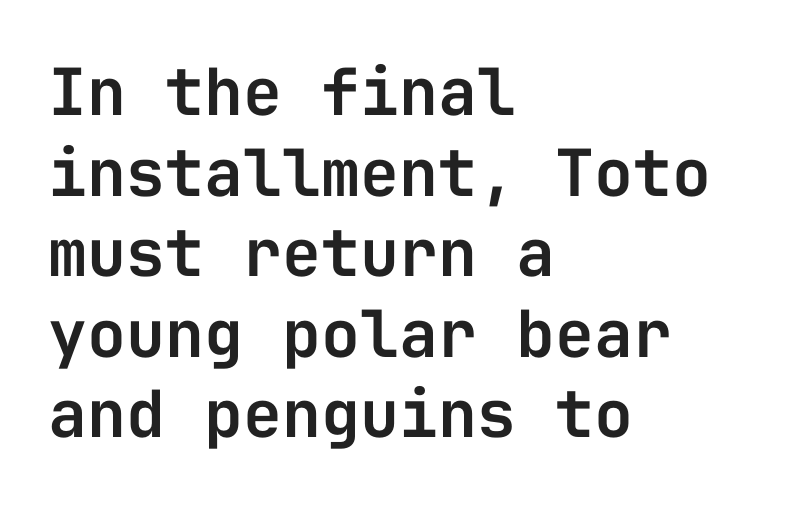
Tracking here is standard; glyphs follow each other at the usual distance. What kind of face is this? One without serifs — a sans. It's the straight-up-and-down kind of type. Each letter, wide or thin by design, is forced into the same width here. The words here are not underlined.
